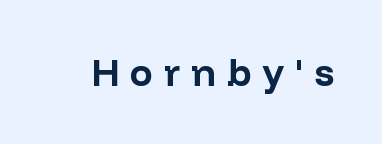
The image shows 38 px bold sans-serif type, upright; set unusually wide letter spacing (+0.29 em), not underlined; low stroke contrast and a medium x-height.
